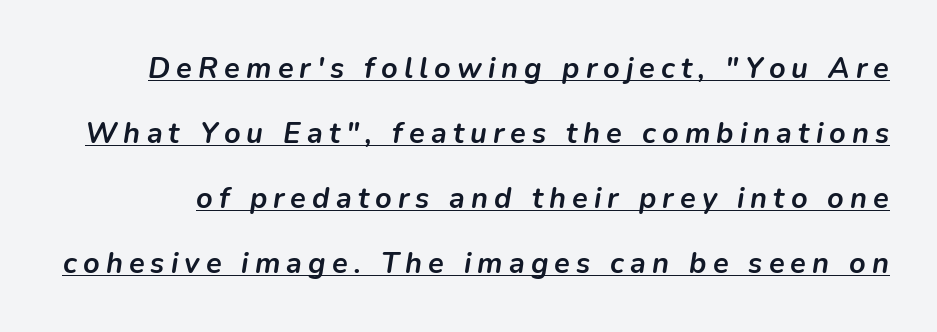
Q: Is the text bold? A: Yes.
Q: Is the text italic (slanted)? A: Yes, it leans right by about 9 degrees.
Q: Is the text underlined? A: Yes.
Q: Is the spacing between letters normal or unusually wide? A: Unusually wide.
Q: Is the spacing between lines tight, normal or loose? A: Loose.
Q: Width (condensed, normal, or wide)? A: Normal.
Q: Stroke contrast? A: Low.
Q: x-height? A: Medium.
Q: Monospaced? A: No.
